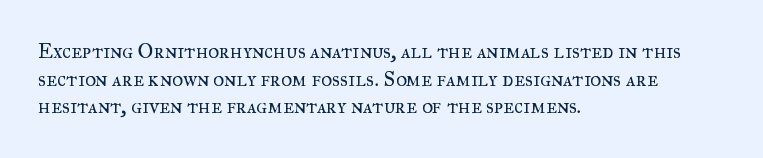
The image shows 21 px text type, upright; set left-aligned, normal line spacing (1.31x), normal letter spacing, not underlined.
